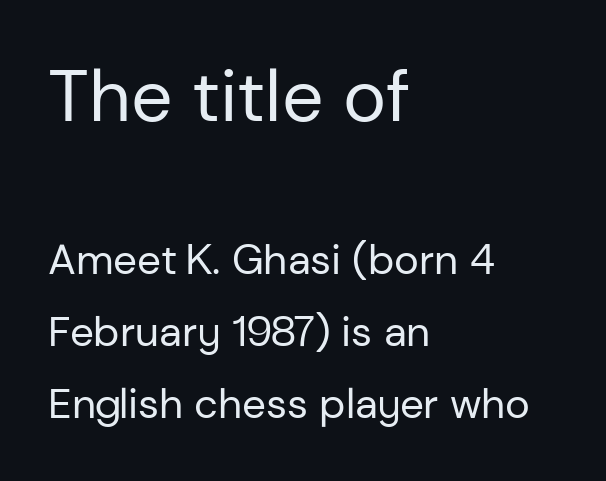
A light-to-regular cut is what we see here. Do the letters lean? They stand straight. Layout note: lines flush left. Check under the words: just untouched page. The passage shown begins with its larger block and ends with its smaller one.
